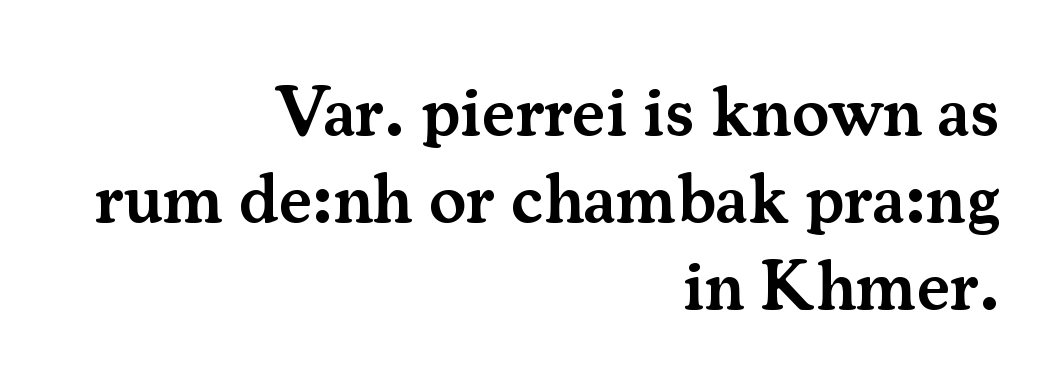
The image shows 70 px semibold serif type, upright; set right-aligned, line spacing 1.24x, normal letter spacing, not underlined; medium stroke contrast and a small x-height.
